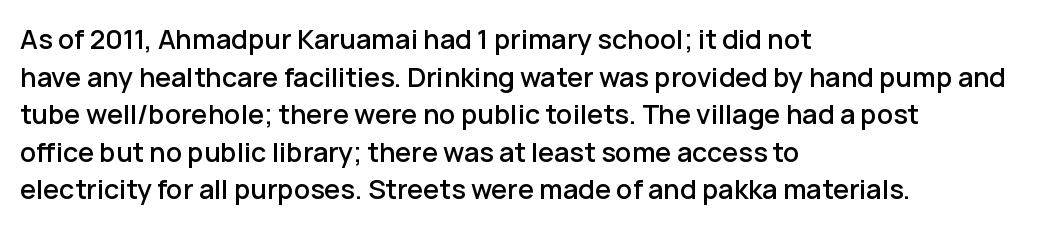
{"italic": "no", "underline": "no", "align": "left", "line_spacing": "normal", "line_spacing_ratio": 1.39, "letter_spacing": "normal", "letter_spacing_em": 0.0, "glyph_px": 27}
